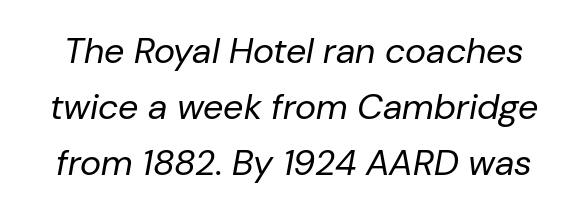
{"italic": "yes", "lean": "right", "slant_degrees": 10, "bold": "no", "weight": "regular", "width": "normal", "stroke_contrast": "low", "x_height": "medium", "monospaced": "no", "underline": "no", "line_spacing": "normal", "line_spacing_ratio": 1.55, "letter_spacing": "normal", "letter_spacing_em": 0.0, "glyph_px": 36}
